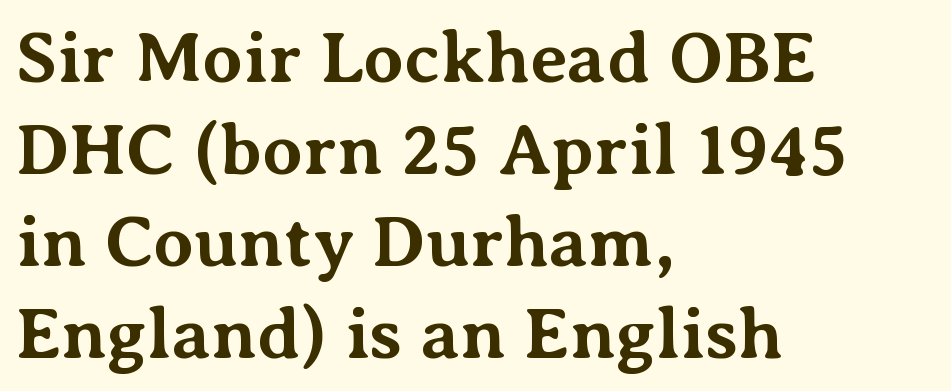
The image shows 73 px bold serif type, upright; set left-aligned, normal line spacing (1.26x), normal letter spacing, not underlined; medium stroke contrast and a medium x-height.
